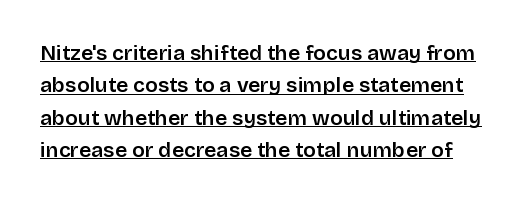
The image shows 21 px text type, upright; set normal line spacing (1.54x), normal letter spacing, underlined.
